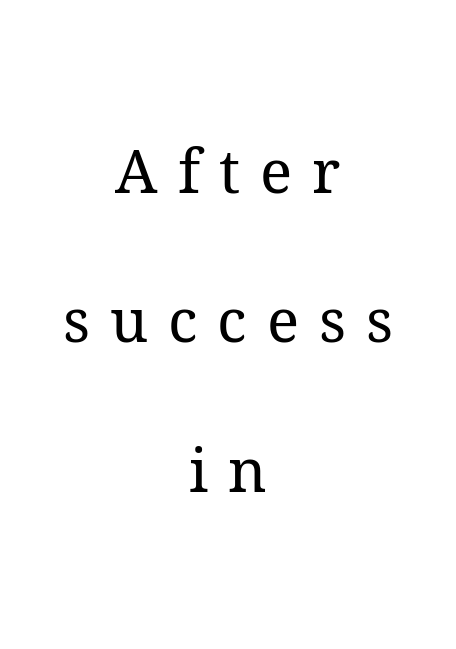
The image shows 60 px regular-weight serif type, upright; set centered, loose line spacing (2.49x), unusually wide letter spacing (+0.33 em), not underlined; medium stroke contrast and a medium x-height.
